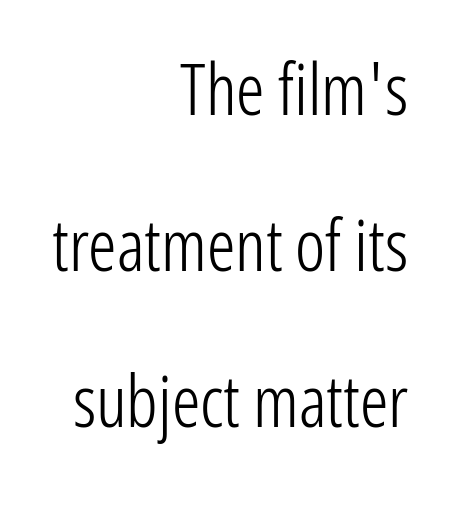
{"serif": "no", "italic": "no", "bold": "no", "weight": "light", "width": "condensed", "stroke_contrast": "low", "x_height": "medium", "monospaced": "no", "underline": "no", "align": "right", "line_spacing": "loose", "line_spacing_ratio": 2.2, "letter_spacing": "normal", "letter_spacing_em": 0.0, "glyph_px": 71}
